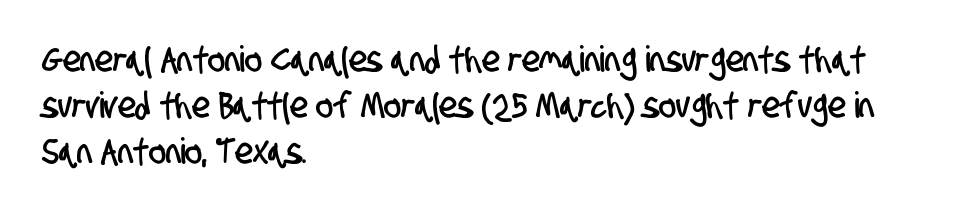
The image shows 36 px condensed sans-serif type; set left-aligned, normal line spacing (1.28x), normal letter spacing, not underlined; low stroke contrast and a large x-height.
